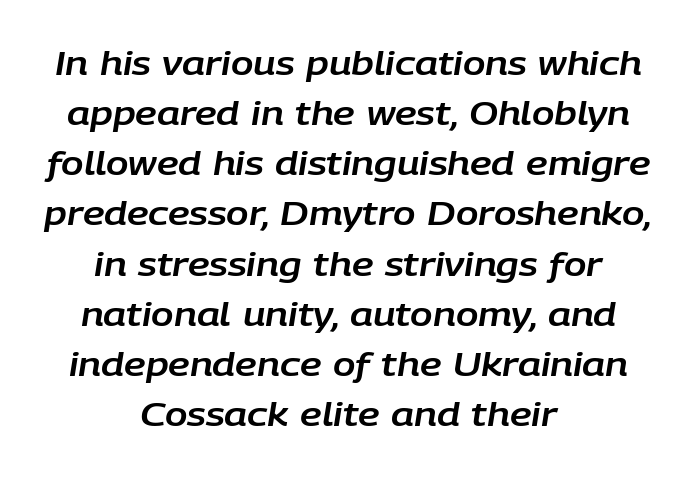
Q: Is the text italic (slanted)? A: Yes, it leans right by about 9 degrees.
Q: Is the text underlined? A: No.
Q: How is the paragraph aligned? A: Centered.
Q: Is the spacing between letters normal or unusually wide? A: Normal.
Q: Is the spacing between lines tight, normal or loose? A: Normal.
Q: Width (condensed, normal, or wide)? A: Normal.
Q: Stroke contrast? A: Low.
Q: x-height? A: Large.
Q: Monospaced? A: No.
